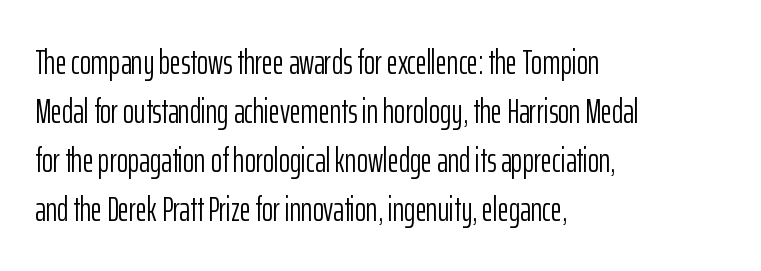
You could not count columns in this text — the font is proportionally spaced. Line starts are locked; line ends wander. Descenders hang freely into open space. Short note: letters normally spaced. No feet cap the strokes, marking this as sans-serif type. Weight: regular or lighter.
